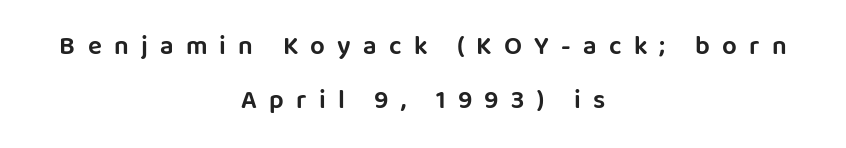
The rendering inserts visible extra space after every character. Each new line begins a long way beneath the previous one. These lines are centered, leaving both edges ragged. You can tell it's not italic because the verticals are truly vertical. Each row of text sits above clean, open space.
